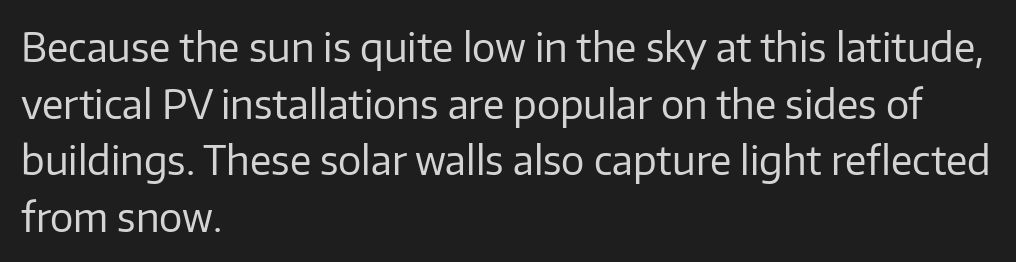
Q: Is the text bold? A: No.
Q: Is the text italic (slanted)? A: No, it is upright.
Q: Is the typeface a serif or a sans-serif typeface? A: Sans-serif.
Q: Is the text underlined? A: No.
Q: How is the paragraph aligned? A: Left-aligned.
Q: Is the spacing between letters normal or unusually wide? A: Normal.
Q: Is the spacing between lines tight, normal or loose? A: Normal.
Q: Width (condensed, normal, or wide)? A: Normal.
Q: Stroke contrast? A: Low.
Q: x-height? A: Medium.
Q: Monospaced? A: No.
